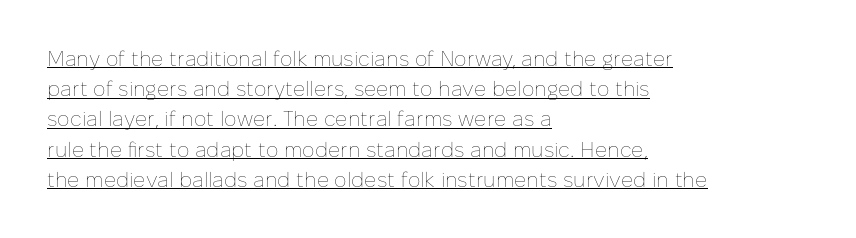
In CSS terms this would be text-align: left. Successive baselines arrive at the customary interval. Tracking value appears to be zero — textbook default spacing. The rendered words wear a rule along their underside. A typesetter would mark this as roman, not italic.
